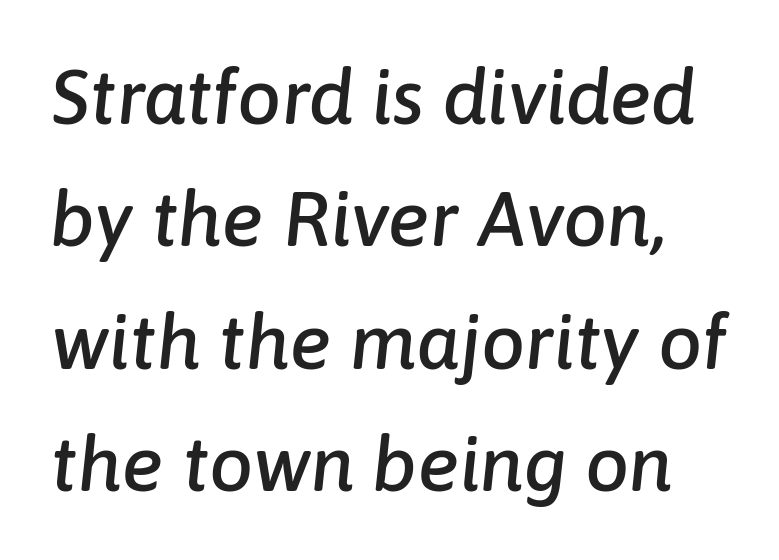
Q: Is the text italic (slanted)? A: Yes, it leans right by about 6 degrees.
Q: Is the text underlined? A: No.
Q: Is the spacing between letters normal or unusually wide? A: Normal.
Q: Is the spacing between lines tight, normal or loose? A: Normal.
Q: Width (condensed, normal, or wide)? A: Normal.
Q: Stroke contrast? A: Low.
Q: x-height? A: Medium.
Q: Monospaced? A: No.
